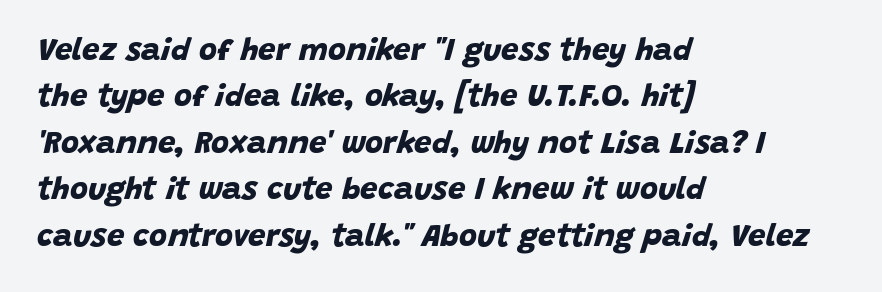
Compared with an ordinary text face, these strokes are far heavier — a full bold. The compositor pushed each line to the left boundary. Check under the words: just untouched page. No feet cap the strokes, marking this as sans-serif type. Each word holds together tightly as a unit, with standard inter-letter gaps. Character widths vary here, with narrow letters taking less room than wide ones.
